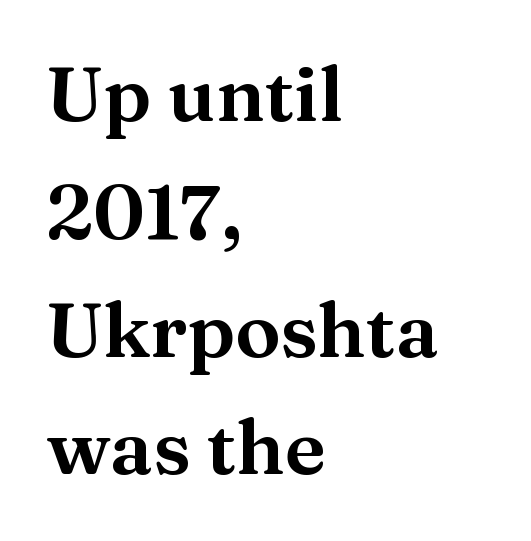
{"serif": "yes", "italic": "no", "width": "wide", "stroke_contrast": "medium", "x_height": "medium", "monospaced": "no", "underline": "no", "align": "left", "line_spacing": "normal", "line_spacing_ratio": 1.55, "letter_spacing": "normal", "letter_spacing_em": 0.0, "glyph_px": 76}
